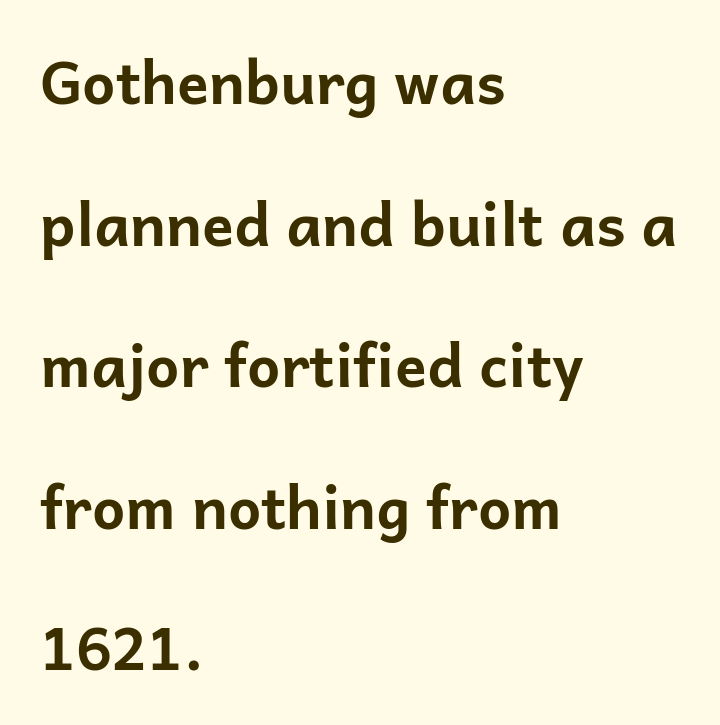
The glyphs in this specimen are sans serif. This is heavy type, rendered in bold. This sample is left-justified, so line endings fall wherever the words run out. This rendering features lettering with no underline. Vertical strokes here are truly vertical. Character widths vary here, with narrow letters taking less room than wide ones.
